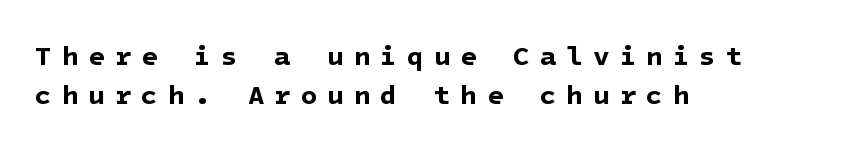
Q: Is the text bold? A: Yes.
Q: Is the text underlined? A: No.
Q: How is the paragraph aligned? A: Left-aligned.
Q: Is the spacing between letters normal or unusually wide? A: Unusually wide.
Q: Is the spacing between lines tight, normal or loose? A: Normal.
